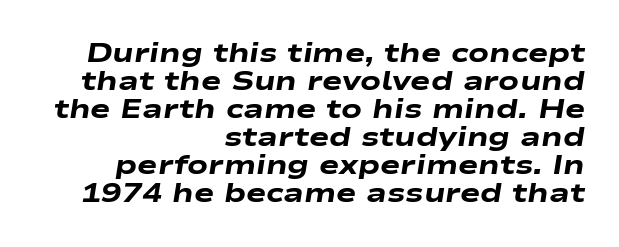
The image shows 27 px bold type, italic (leaning right); set right-aligned, tight line spacing (1.04x), normal letter spacing, not underlined.
